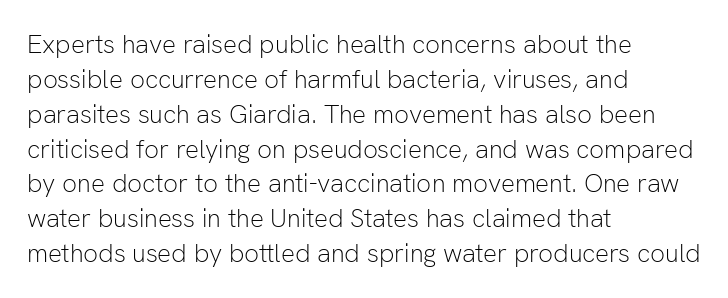
The strip under each line holds only bare page. Short note: letters normally spaced. The axis of the letterforms is exactly vertical. Line spacing here is normal. The rendering anchors every line to the left-hand side.
